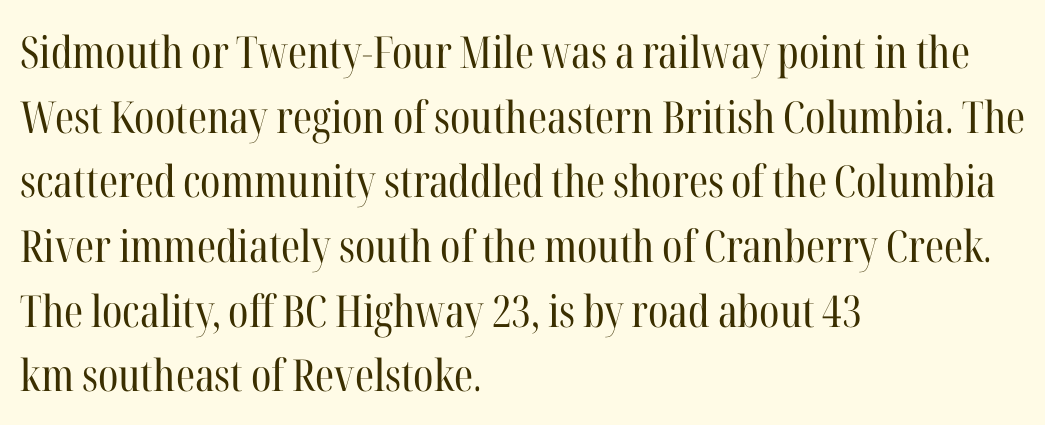
{"serif": "yes", "italic": "no", "bold": "no", "weight": "regular", "width": "condensed", "stroke_contrast": "high", "x_height": "medium", "monospaced": "no", "underline": "no", "align": "left", "line_spacing": "normal", "line_spacing_ratio": 1.47, "letter_spacing": "normal", "letter_spacing_em": 0.0, "glyph_px": 44}
